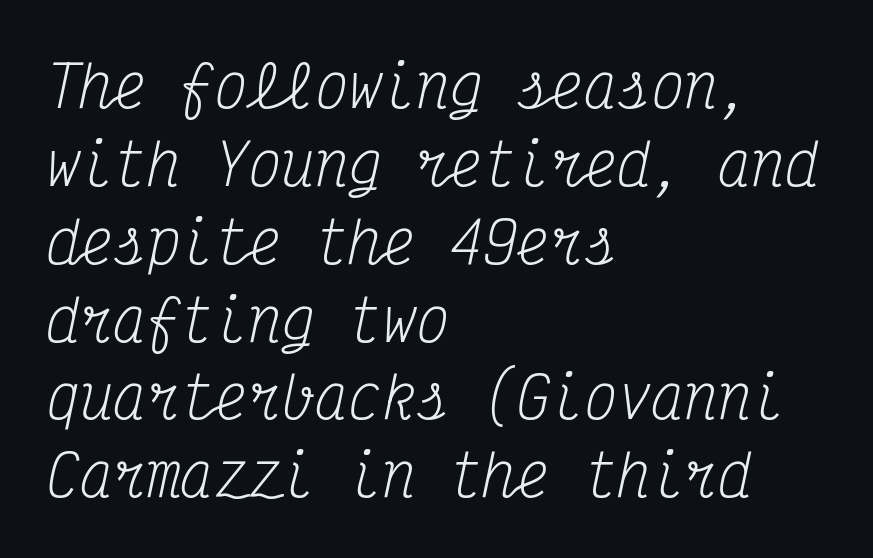
The image shows 56 px regular-weight, condensed serif type, italic (leaning right), monospaced; set left-aligned, normal line spacing (1.39x), normal letter spacing, not underlined; medium stroke contrast and a medium x-height.
